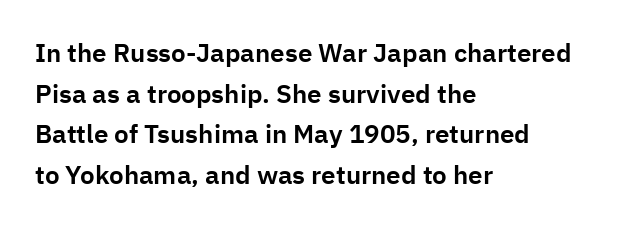
{"italic": "no", "underline": "no", "align": "left", "line_spacing": "normal", "line_spacing_ratio": 1.56, "letter_spacing": "normal", "letter_spacing_em": 0.0, "glyph_px": 26}
